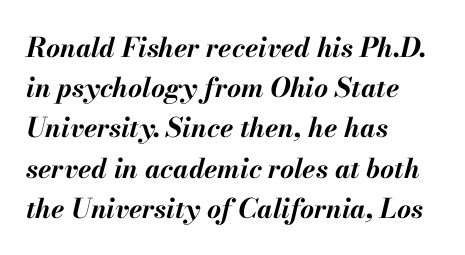
Q: Is the text bold? A: Yes.
Q: Is the text italic (slanted)? A: Yes, it leans right by about 13 degrees.
Q: Is the text underlined? A: No.
Q: How is the paragraph aligned? A: Left-aligned.
Q: Is the spacing between letters normal or unusually wide? A: Normal.
Q: Is the spacing between lines tight, normal or loose? A: Normal.
